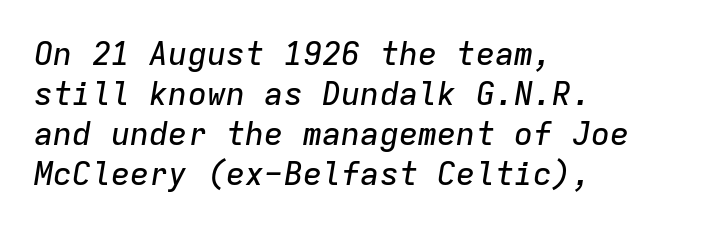
The image shows 32 px text type, italic (leaning right), monospaced; set left-aligned, normal line spacing (1.25x), normal letter spacing, not underlined; low stroke contrast and a medium x-height.
